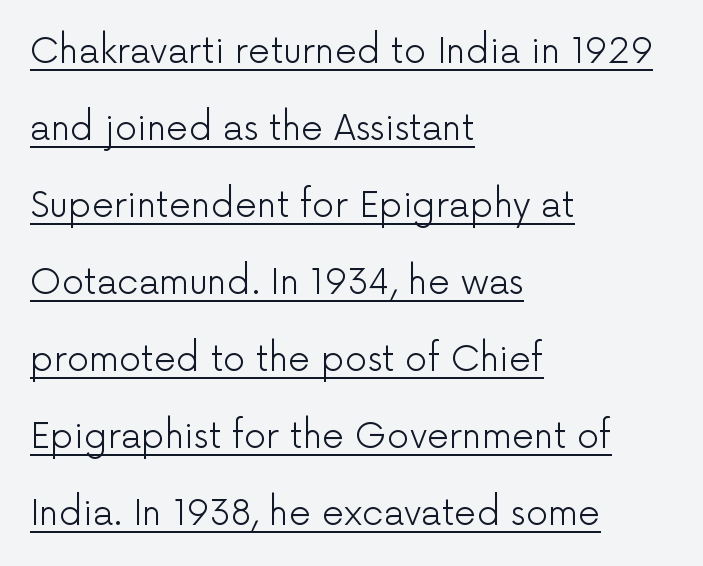
{"serif": "no", "italic": "no", "bold": "no", "weight": "light", "width": "normal", "stroke_contrast": "low", "x_height": "medium", "monospaced": "no", "underline": "yes", "align": "left", "line_spacing": "loose", "line_spacing_ratio": 2.2, "letter_spacing": "normal", "letter_spacing_em": 0.0, "glyph_px": 35}
